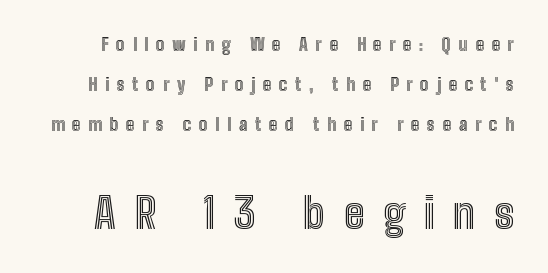
{"italic": "no", "width": "condensed", "x_height": "medium", "monospaced": "no", "underline": "no", "line_spacing": "loose", "line_spacing_ratio": 2.35, "letter_spacing": "wide", "letter_spacing_em": 0.45, "larger_block": "second", "size_ratio": 2.47, "glyph_px": 42}
